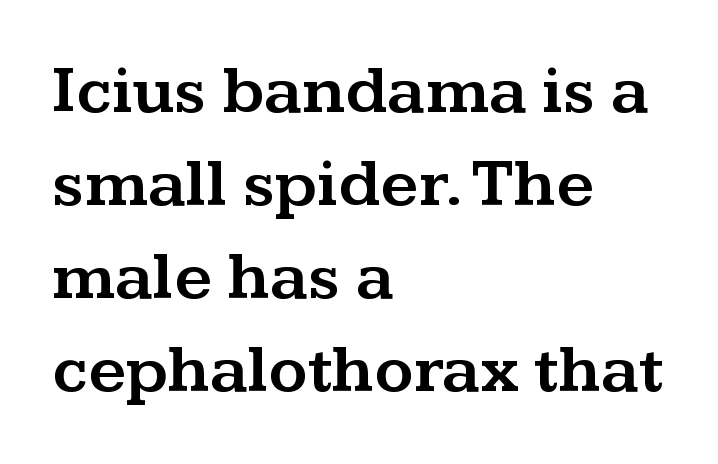
The image shows 67 px wide serif type, upright; set left-aligned, normal line spacing (1.39x), normal letter spacing, not underlined; medium stroke contrast and a medium x-height.
